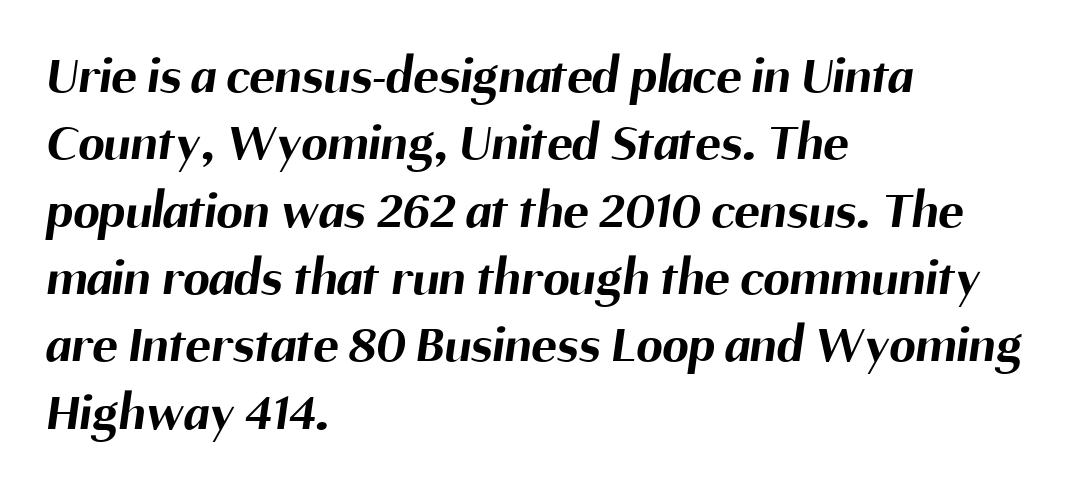
Q: Is the text bold? A: Yes.
Q: Is the typeface a serif or a sans-serif typeface? A: Sans-serif.
Q: Is the text underlined? A: No.
Q: How is the paragraph aligned? A: Left-aligned.
Q: Is the spacing between letters normal or unusually wide? A: Normal.
Q: Is the spacing between lines tight, normal or loose? A: Normal.
Q: Width (condensed, normal, or wide)? A: Normal.
Q: Stroke contrast? A: Medium.
Q: x-height? A: Medium.
Q: Monospaced? A: No.
